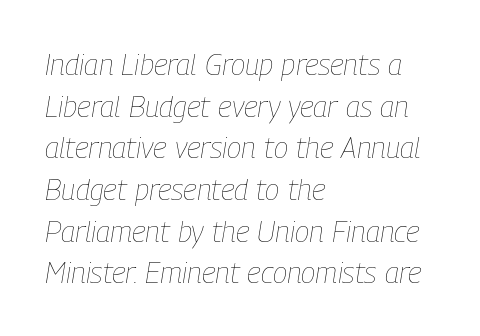
In terms of leading, this rendering sits right in the middle. Compared with typical body copy, the letter spacing here is the same. Varying glyph widths throughout — classic text-font behaviour. These glyphs show unthickened strokes, regular width or finer. It's the slanting kind of type.
